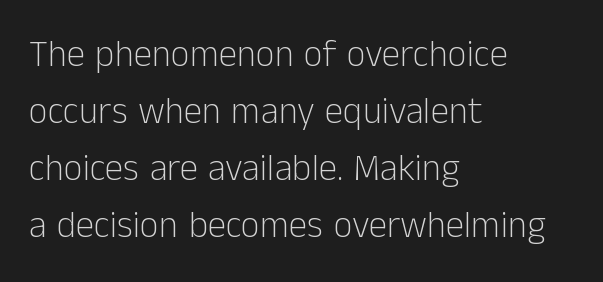
The lines in this sample share a left origin and differ only in where they stop. Default kerning and tracking; the words read as compact shapes. The font's upright variant was chosen for this text. The cut favours lightness, reaching ordinary text weight at its darkest.
